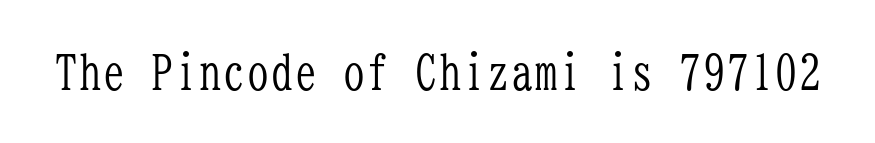
{"serif": "yes", "italic": "no", "bold": "no", "weight": "light", "width": "condensed", "stroke_contrast": "low", "x_height": "medium", "monospaced": "yes", "underline": "no", "letter_spacing": "normal", "letter_spacing_em": 0.0, "glyph_px": 48}
